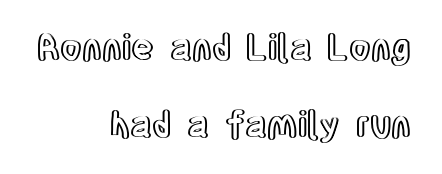
Q: Is the text italic (slanted)? A: No, it is upright.
Q: Is the text underlined? A: No.
Q: How is the paragraph aligned? A: Right-aligned.
Q: Is the spacing between letters normal or unusually wide? A: Normal.
Q: Is the spacing between lines tight, normal or loose? A: Loose.
Q: Width (condensed, normal, or wide)? A: Condensed.
Q: x-height? A: Large.
Q: Monospaced? A: No.
